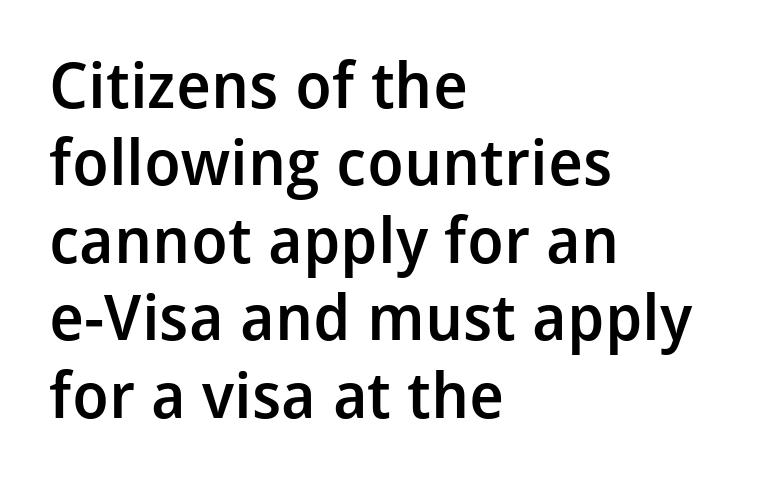
The area under the type is left untouched. If you drew a line through each stem, it would be perfectly vertical. The typesetting leans somewhat heavy: a semibold. Note the varied advance widths — an 'i' is clearly narrower than an 'm'. Line starts are locked; line ends wander.
